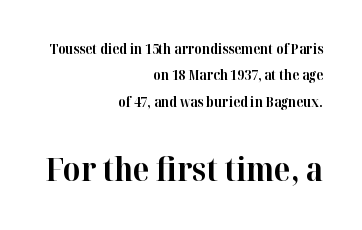
This sample uses a serif face. The letters are bold, with thick, heavy strokes. Designer's note — italics off, roman on. The string is rendered with underlining switched off.
